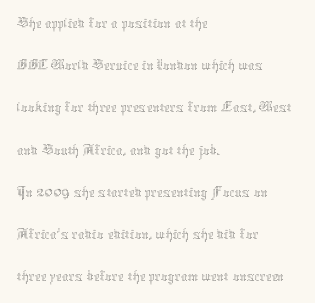
The image shows 33 px thin type, upright; set left-aligned, normal line spacing (1.28x), normal letter spacing, not underlined; medium stroke contrast and a medium x-height.
